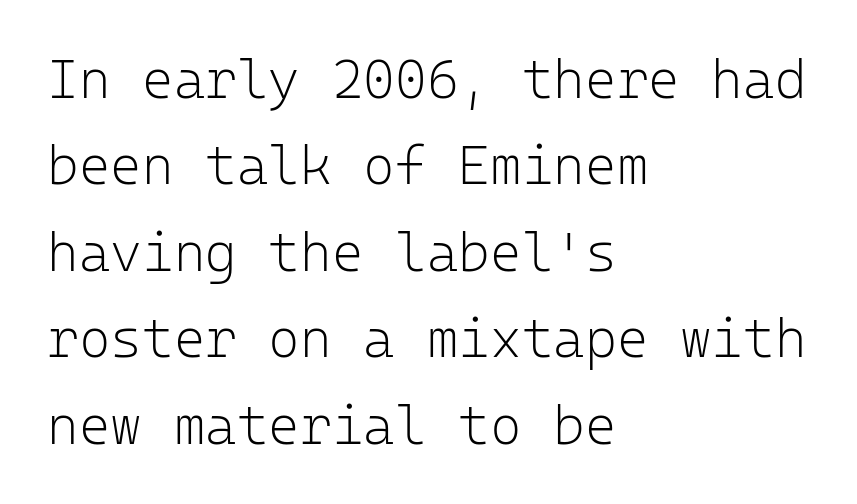
The image shows 54 px light sans-serif type, upright, monospaced; set left-aligned, normal line spacing (1.6x), normal letter spacing, not underlined; low stroke contrast and a medium x-height.
